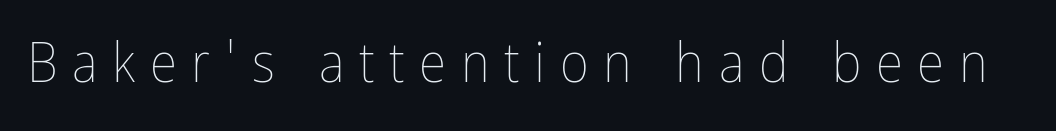
Weight: regular or lighter. The words here are not underlined. Short note: letters widely spaced. Note the varied advance widths — an 'i' is clearly narrower than an 'm'. No italicization has been applied; the sample stays upright.
